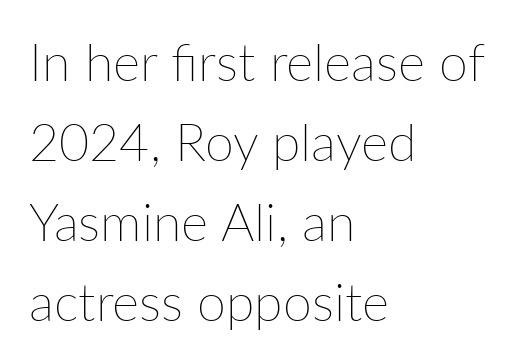
Vertical strokes here are truly vertical. Heaviness? Minimal to ordinary, like unemphasized prose. The line texture is even and compact thanks to regular tracking. Each line starts at the same left margin while the right side varies.
